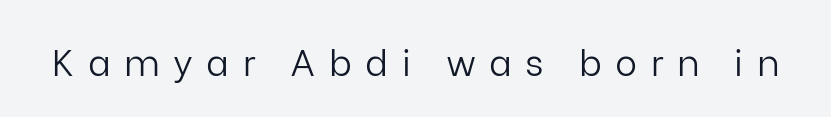
Q: Is the text bold? A: No.
Q: Is the text italic (slanted)? A: No, it is upright.
Q: Is the typeface a serif or a sans-serif typeface? A: Sans-serif.
Q: Is the text underlined? A: No.
Q: Is the spacing between letters normal or unusually wide? A: Unusually wide.
Q: Width (condensed, normal, or wide)? A: Normal.
Q: Stroke contrast? A: Low.
Q: x-height? A: Medium.
Q: Monospaced? A: No.
